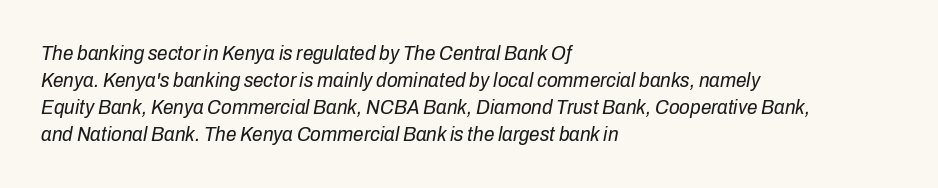
Casual observation: everything's shoved over to the left. These lines keep a tight, regular rhythm from letter to letter. Reading down the column, the eye jumps a familiar distance to each next line. The words here are not underlined.
